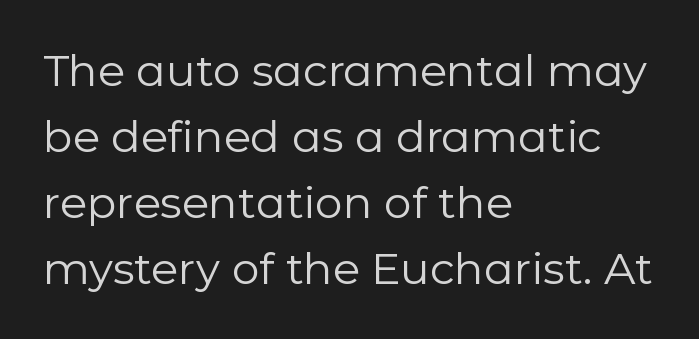
The image shows 44 px regular-weight sans-serif type, upright; set left-aligned, normal line spacing (1.5x), normal letter spacing, not underlined; low stroke contrast and a medium x-height.
